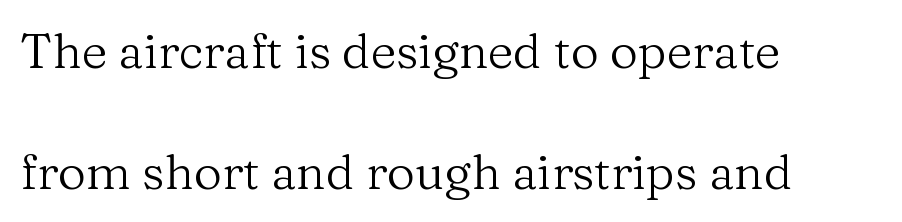
Q: Is the text bold? A: No.
Q: Is the text italic (slanted)? A: No, it is upright.
Q: Is the typeface a serif or a sans-serif typeface? A: Serif.
Q: Is the text underlined? A: No.
Q: How is the paragraph aligned? A: Left-aligned.
Q: Is the spacing between letters normal or unusually wide? A: Normal.
Q: Is the spacing between lines tight, normal or loose? A: Loose.
Q: Width (condensed, normal, or wide)? A: Normal.
Q: Stroke contrast? A: Medium.
Q: x-height? A: Medium.
Q: Monospaced? A: No.
